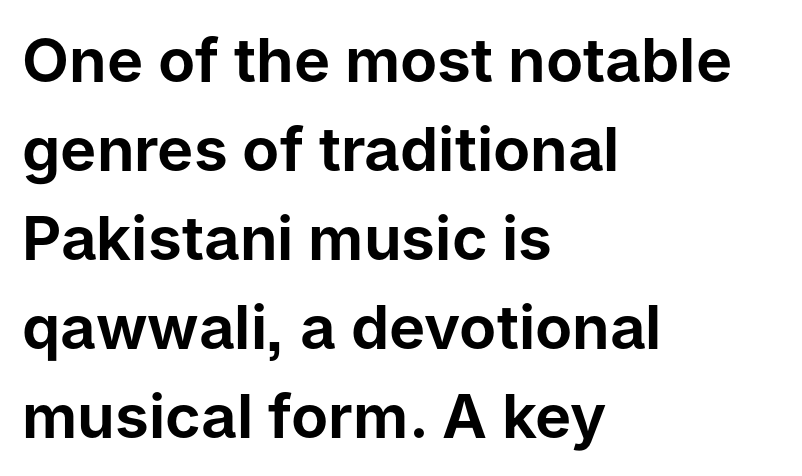
Q: Is the text italic (slanted)? A: No, it is upright.
Q: Is the typeface a serif or a sans-serif typeface? A: Sans-serif.
Q: Is the text underlined? A: No.
Q: How is the paragraph aligned? A: Left-aligned.
Q: Is the spacing between letters normal or unusually wide? A: Normal.
Q: Is the spacing between lines tight, normal or loose? A: Normal.
Q: Width (condensed, normal, or wide)? A: Normal.
Q: Stroke contrast? A: Low.
Q: x-height? A: Medium.
Q: Monospaced? A: No.
